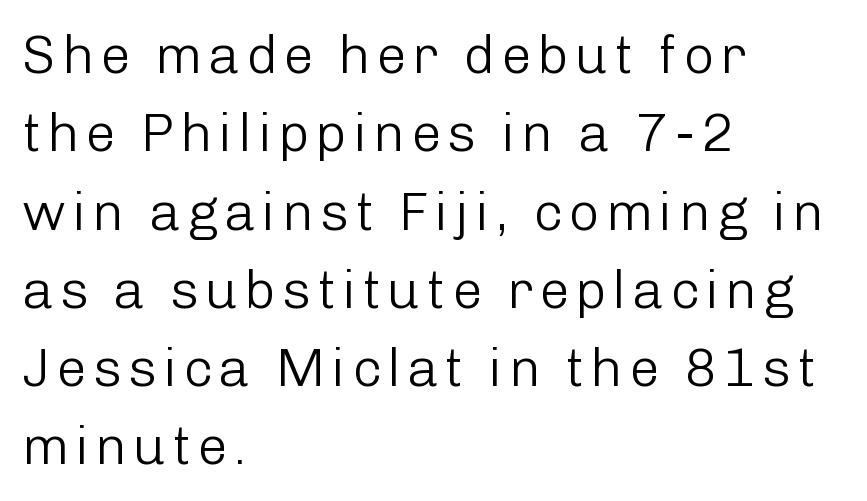
{"serif": "no", "italic": "no", "bold": "no", "weight": "light", "width": "normal", "stroke_contrast": "low", "x_height": "medium", "monospaced": "no", "underline": "no", "align": "left", "line_spacing": "normal", "line_spacing_ratio": 1.45, "glyph_px": 54}
